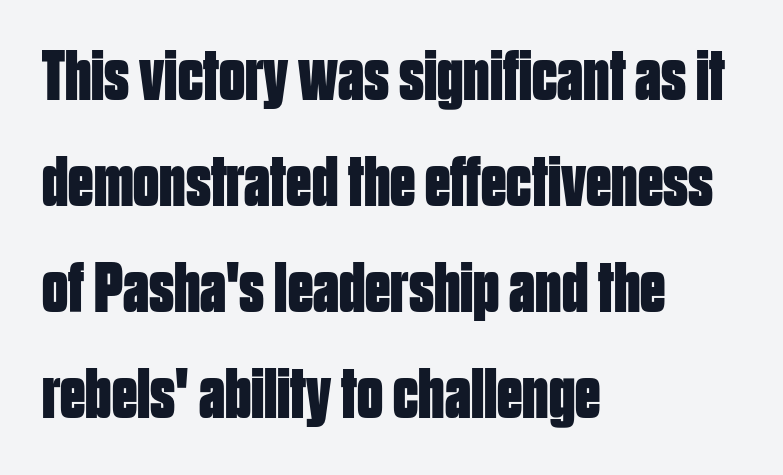
{"serif": "no", "italic": "no", "bold": "yes", "weight": "bold", "width": "condensed", "stroke_contrast": "low", "x_height": "large", "monospaced": "no", "underline": "no", "align": "left", "line_spacing": "normal", "line_spacing_ratio": 1.47, "letter_spacing": "normal", "letter_spacing_em": 0.0, "glyph_px": 72}
